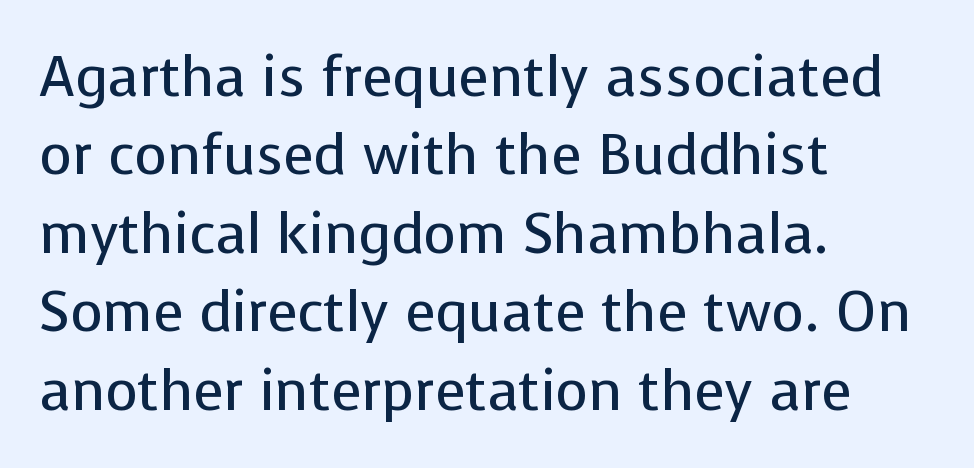
The image shows 56 px regular-weight sans-serif type, upright; set left-aligned, normal line spacing (1.4x), normal letter spacing, not underlined; low stroke contrast and a medium x-height.
